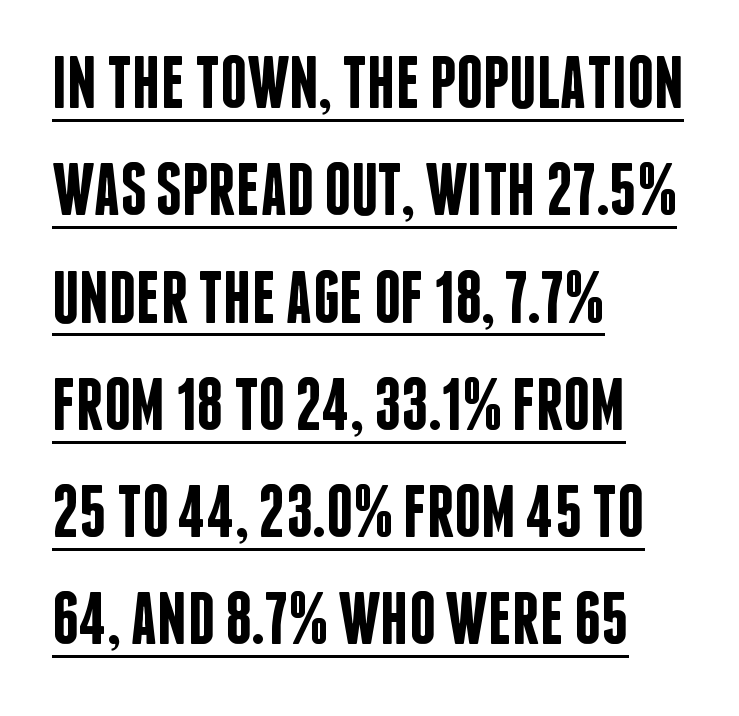
The image shows 74 px semibold, condensed sans-serif type, upright; set left-aligned, normal line spacing (1.45x), normal letter spacing, underlined; low stroke contrast and a large x-height.
